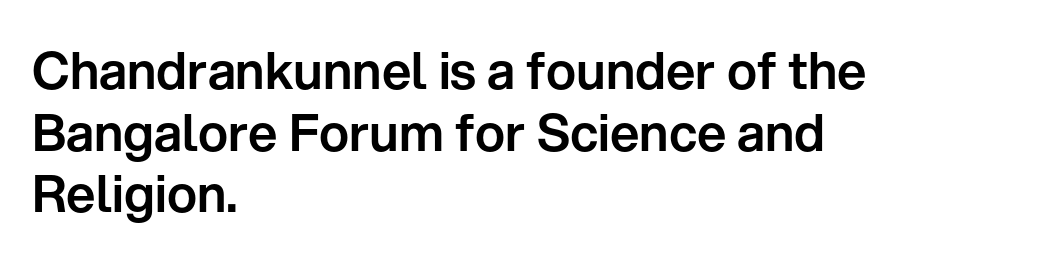
{"serif": "no", "italic": "no", "width": "normal", "stroke_contrast": "low", "x_height": "medium", "monospaced": "no", "underline": "no", "align": "left", "line_spacing_ratio": 1.21, "letter_spacing": "normal", "letter_spacing_em": 0.0, "glyph_px": 51}
